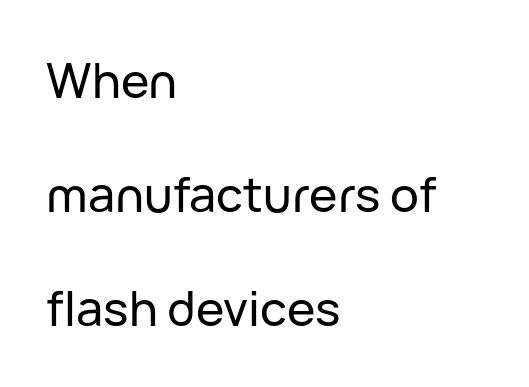
Upright lettering throughout. The rendering anchors every line to the left-hand side. Grotesque or geometric, the face here clearly has no serifs. This sample has the flowing, uneven cadence of proportional lettering. Bare-footed words on every line. The vertical gap from one line to the next is large.
